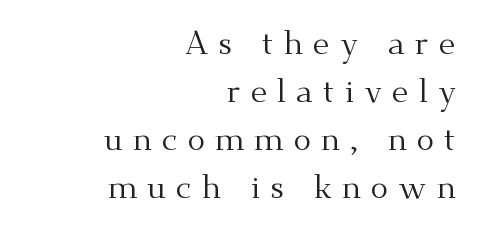
{"serif": "yes", "italic": "no", "bold": "no", "weight": "regular", "width": "normal", "stroke_contrast": "medium", "x_height": "small", "monospaced": "no", "underline": "no", "align": "right", "line_spacing": "normal", "line_spacing_ratio": 1.45, "letter_spacing": "wide", "letter_spacing_em": 0.3, "glyph_px": 33}
